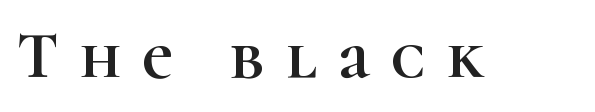
The letterforms stand isolated, each surrounded by extra space. Do the characters align in a grid? No, the font is proportional. Vertical strokes here are truly vertical. Classification — serif. Honestly, there is no underline to notice here at all.
